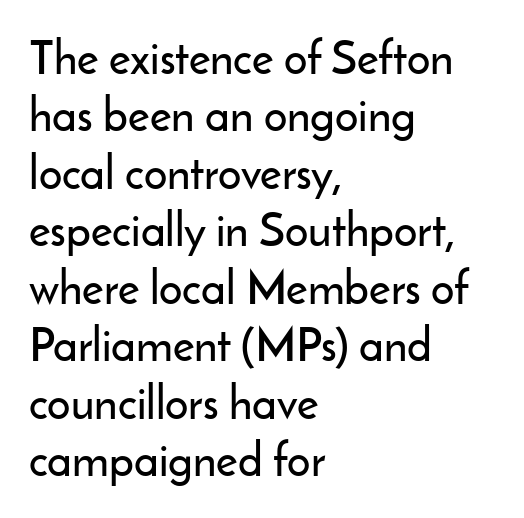
{"serif": "no", "italic": "no", "width": "normal", "stroke_contrast": "low", "x_height": "small", "monospaced": "no", "underline": "no", "align": "left", "line_spacing": "normal", "line_spacing_ratio": 1.25, "letter_spacing": "normal", "letter_spacing_em": 0.0, "glyph_px": 46}
